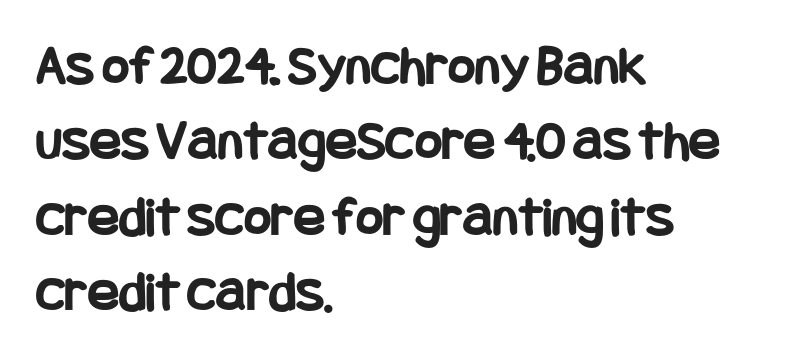
Stroke terminals: plain, sans-serif. A bare baseline throughout the passage. How are the letters spaced? Ordinarily, with no added tracking. The letters stand straight up with perfectly vertical stems. Typeset ragged right — the left edge is the straight one. The glyphs have the mass of a bold cut.
